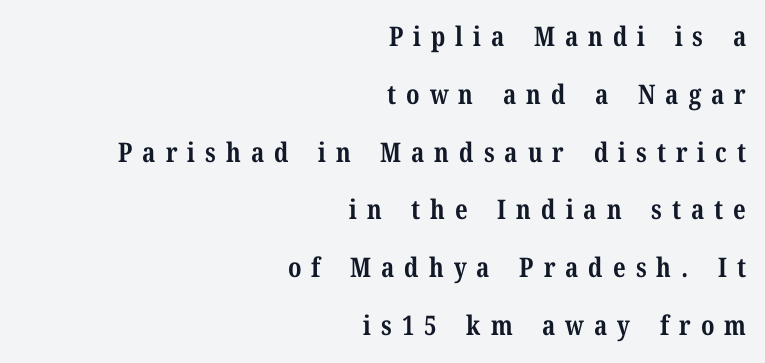
The image shows 27 px bold type, upright; set right-aligned, loose line spacing (2.14x), unusually wide letter spacing (+0.37 em), not underlined.
